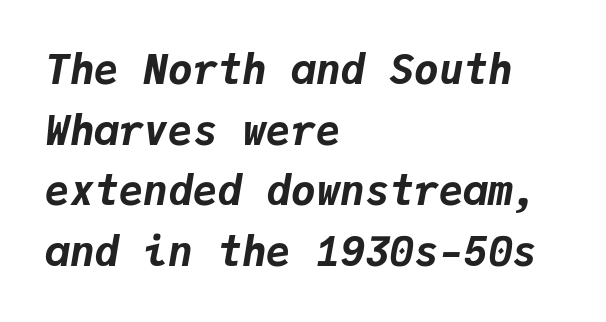
{"italic": "yes", "lean": "right", "slant_degrees": 9, "bold": "yes", "weight": "bold", "width": "normal", "stroke_contrast": "low", "x_height": "medium", "monospaced": "yes", "underline": "no", "align": "left", "line_spacing": "normal", "line_spacing_ratio": 1.48, "letter_spacing": "normal", "letter_spacing_em": 0.0, "glyph_px": 41}
